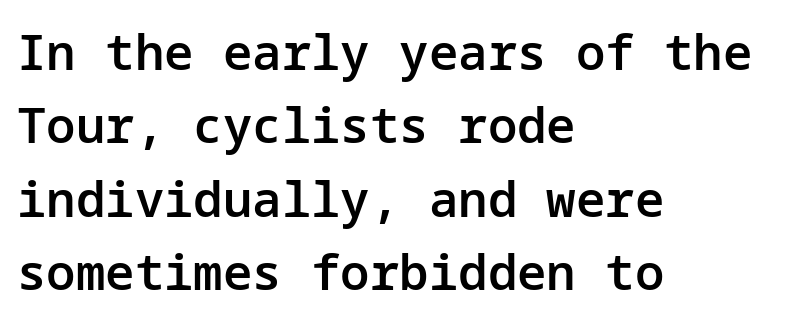
The image shows 49 px semibold sans-serif type, upright; set left-aligned, normal line spacing (1.5x), normal letter spacing, not underlined; low stroke contrast and a medium x-height.
